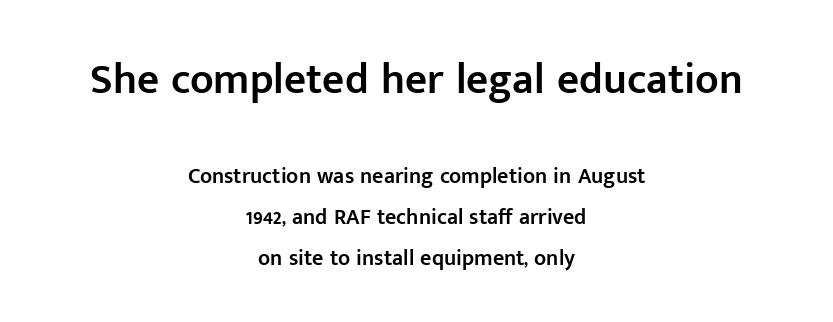
{"serif": "no", "italic": "no", "bold": "semi", "weight": "semibold", "width": "normal", "stroke_contrast": "low", "x_height": "medium", "monospaced": "no", "underline": "no", "align": "center", "line_spacing_ratio": 1.86, "letter_spacing": "normal", "letter_spacing_em": 0.0, "larger_block": "first", "size_ratio": 1.95, "glyph_px": 43}
